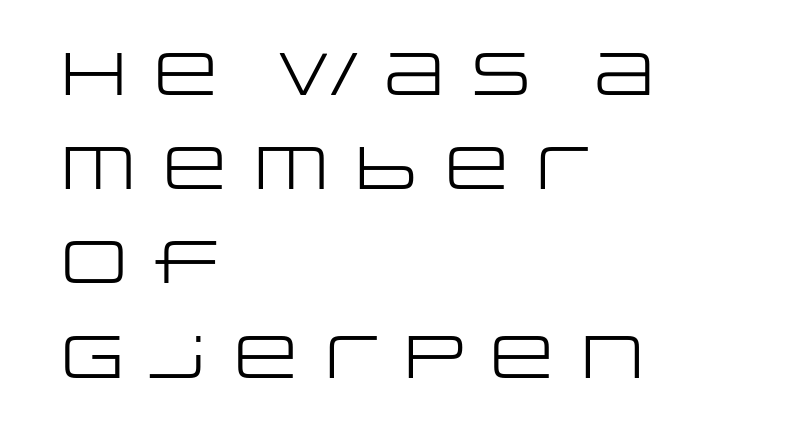
Q: Is the text bold? A: No.
Q: Is the text italic (slanted)? A: No, it is upright.
Q: Is the typeface a serif or a sans-serif typeface? A: Sans-serif.
Q: Is the text underlined? A: No.
Q: How is the paragraph aligned? A: Left-aligned.
Q: Is the spacing between letters normal or unusually wide? A: Normal.
Q: Is the spacing between lines tight, normal or loose? A: Normal.
Q: Width (condensed, normal, or wide)? A: Wide.
Q: Stroke contrast? A: Low.
Q: x-height? A: Large.
Q: Monospaced? A: No.
